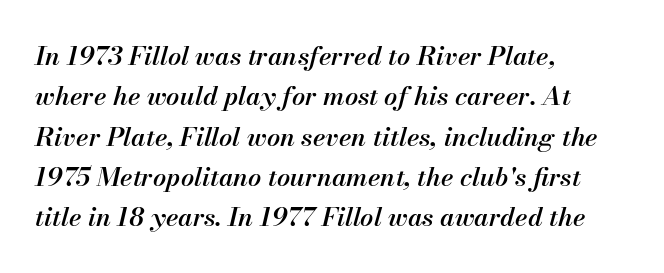
The image shows 26 px text type, italic (leaning right); set left-aligned, normal line spacing (1.55x), normal letter spacing, not underlined.
